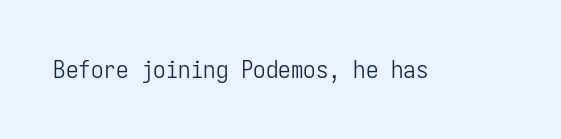
The image shows 25 px text type, upright; set normal letter spacing, not underlined.
